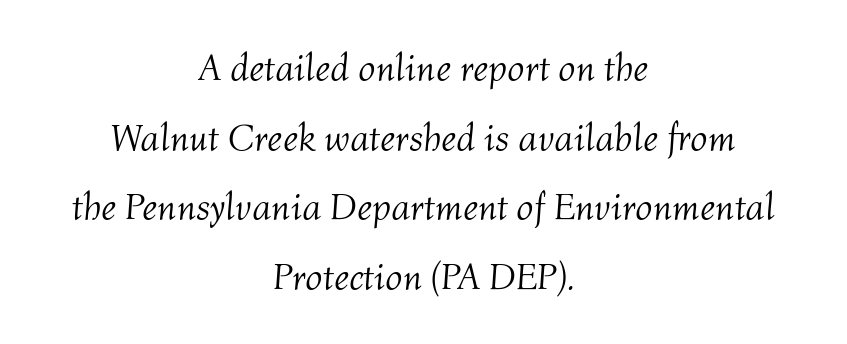
{"italic": "yes", "lean": "right", "slant_degrees": 4, "bold": "no", "weight": "light", "width": "normal", "stroke_contrast": "medium", "x_height": "medium", "monospaced": "no", "underline": "no", "align": "center", "line_spacing_ratio": 1.83, "letter_spacing": "normal", "letter_spacing_em": 0.0, "glyph_px": 38}
